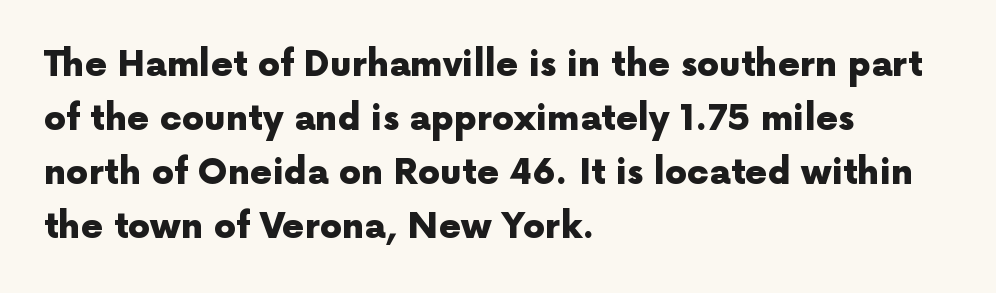
The image shows 35 px heavy sans-serif type, upright; set left-aligned, normal line spacing (1.54x), normal letter spacing, not underlined; a medium x-height.
